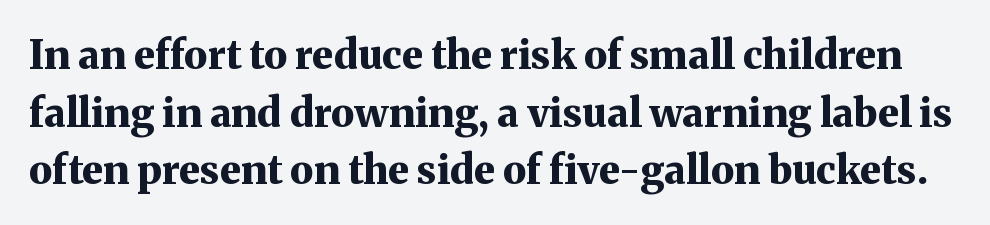
Q: Is the text bold? A: Yes.
Q: Is the text italic (slanted)? A: No, it is upright.
Q: Is the typeface a serif or a sans-serif typeface? A: Serif.
Q: Is the text underlined? A: No.
Q: Is the spacing between letters normal or unusually wide? A: Normal.
Q: Is the spacing between lines tight, normal or loose? A: Normal.
Q: Width (condensed, normal, or wide)? A: Normal.
Q: Stroke contrast? A: Medium.
Q: x-height? A: Medium.
Q: Monospaced? A: No.
